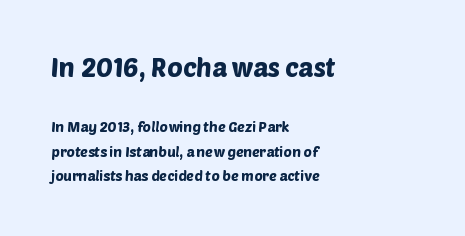
The image shows 26 px text type; set left-aligned, line spacing 1.77x, normal letter spacing, not underlined; the first (top) block is 1.86x larger.
